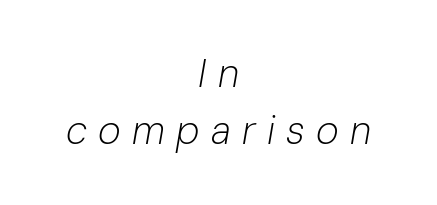
Each stroke keeps to a modest, everyday thickness or less. Italic? Definitely — the glyphs are oblique. Successive baselines arrive at the customary interval. You could not count columns in this text — the font is proportionally spaced.
